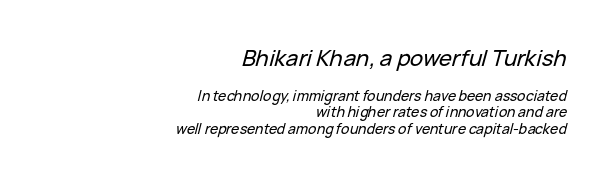
{"italic": "yes", "lean": "right", "slant_degrees": 15, "underline": "no", "align": "right", "line_spacing_ratio": 1.18, "letter_spacing": "normal", "letter_spacing_em": 0.0, "larger_block": "first", "size_ratio": 1.57, "glyph_px": 22}
